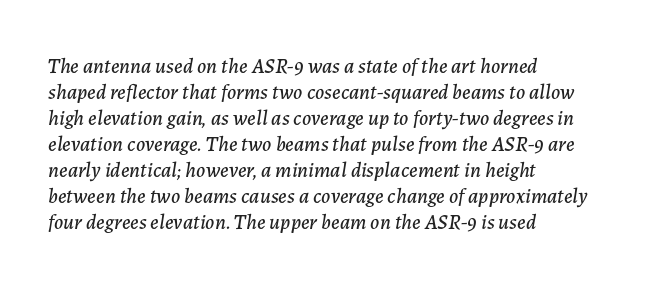
Descenders hang freely into open space. The typography opts for an oblique posture over an upright one. The paragraph shown leans on its left margin. This sample uses plain, unmodified letter spacing.
